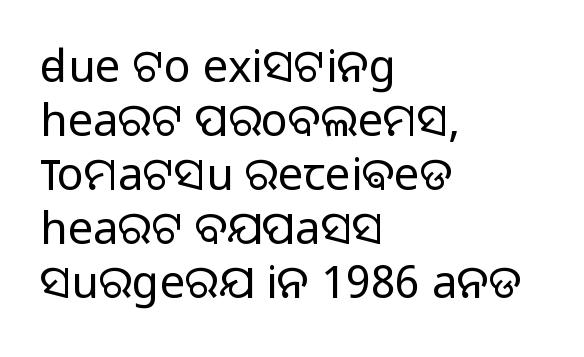
Spacing verdict: proportional, widths tailored to each character. Serif or sans? Sans — the stroke terminals are bare. The letters stand upright; this is a roman face. Glance below the letters and you will spot only blank space.
